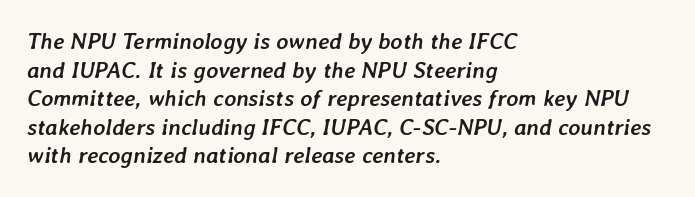
Q: Is the text bold? A: Yes.
Q: Is the text italic (slanted)? A: Yes, it leans right by about 7 degrees.
Q: Is the text underlined? A: No.
Q: How is the paragraph aligned? A: Left-aligned.
Q: Is the spacing between letters normal or unusually wide? A: Normal.
